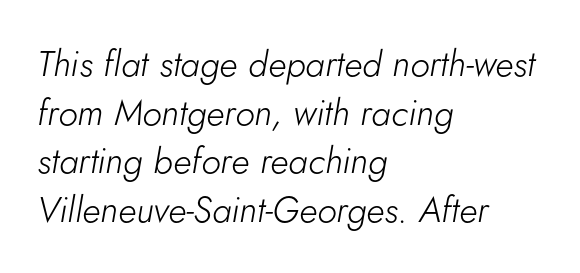
{"italic": "yes", "lean": "right", "slant_degrees": 5, "bold": "no", "weight": "light", "width": "normal", "stroke_contrast": "low", "x_height": "small", "monospaced": "no", "underline": "no", "align": "left", "line_spacing": "normal", "line_spacing_ratio": 1.35, "letter_spacing": "normal", "letter_spacing_em": 0.0, "glyph_px": 36}
